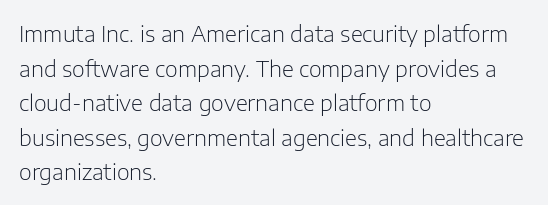
Which margin do the lines hug? The left one — the right edge is uneven. This is roman type, the default non-slanted kind. Summary of vertical rhythm: regular, with standard interline spacing. These glyphs show unthickened strokes, regular width or finer. The rendering keeps characters at their native spacing. The gap between lines stays unmarked.
